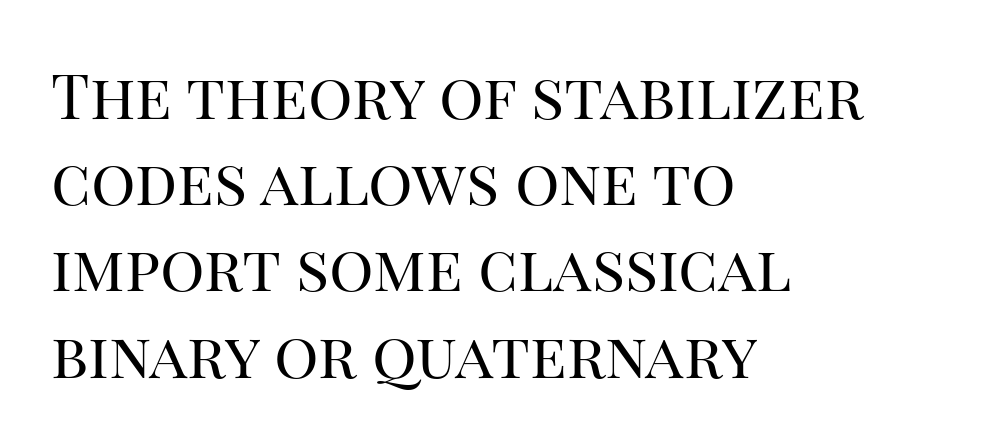
Spacing verdict: proportional, widths tailored to each character. Baseline-to-baseline distance is the conventional proportion of letter height. Line beginnings align vertically; line endings do not. Counters stay open thanks to moderate or lighter strokes. Unlike italic type, these characters show no tilt at all.
